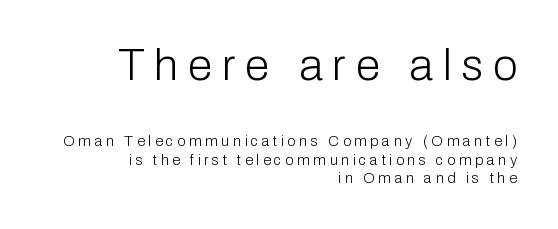
{"serif": "no", "italic": "no", "bold": "no", "weight": "light", "width": "normal", "stroke_contrast": "low", "x_height": "medium", "monospaced": "no", "underline": "no", "align": "right", "line_spacing": "normal", "line_spacing_ratio": 1.26, "letter_spacing": "wide", "letter_spacing_em": 0.23, "larger_block": "first", "size_ratio": 2.93, "glyph_px": 44}
